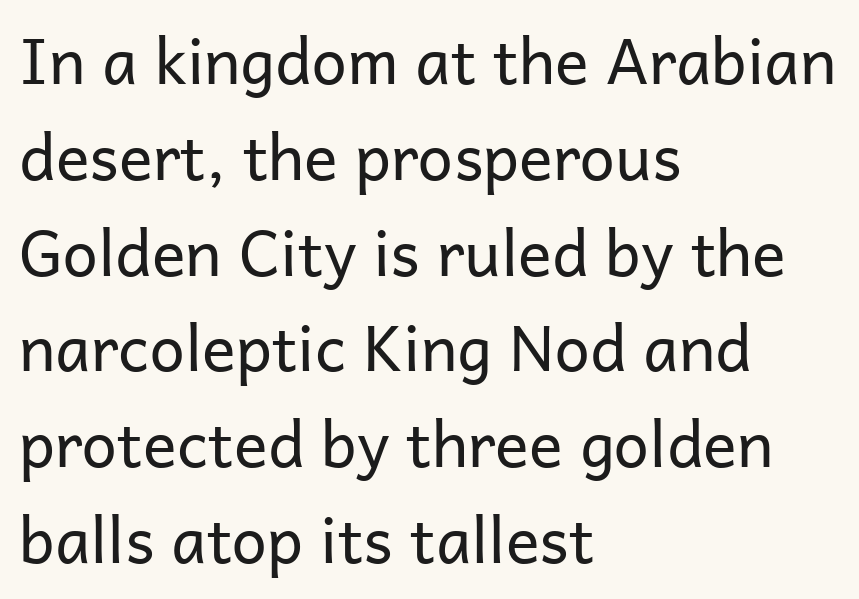
The image shows 63 px regular-weight sans-serif type, upright; set left-aligned, normal line spacing (1.52x), normal letter spacing, not underlined; low stroke contrast and a medium x-height.
